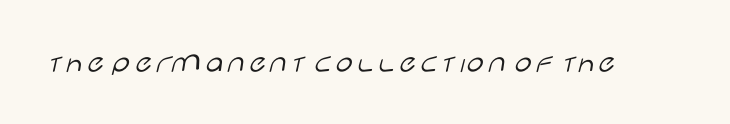
The image shows 31 px light, wide sans-serif type; set normal letter spacing, not underlined; low stroke contrast and a large x-height.
